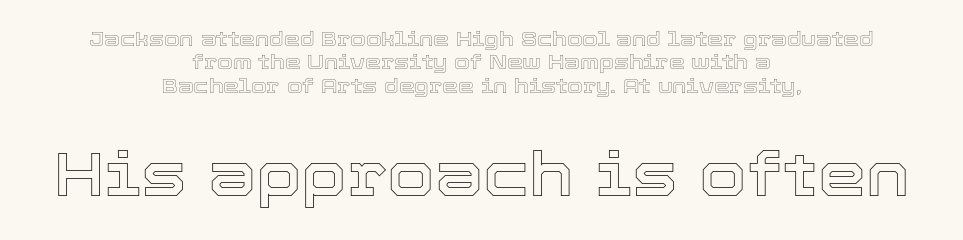
{"italic": "no", "width": "normal", "x_height": "medium", "monospaced": "no", "underline": "no", "align": "center", "line_spacing_ratio": 1.17, "letter_spacing": "normal", "letter_spacing_em": 0.0, "larger_block": "second", "size_ratio": 3.05, "glyph_px": 61}
